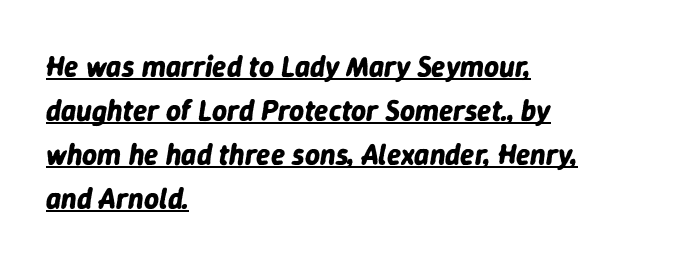
The image shows 29 px bold type, italic (leaning right); set left-aligned, normal line spacing (1.52x), normal letter spacing, underlined; low stroke contrast and a medium x-height.
